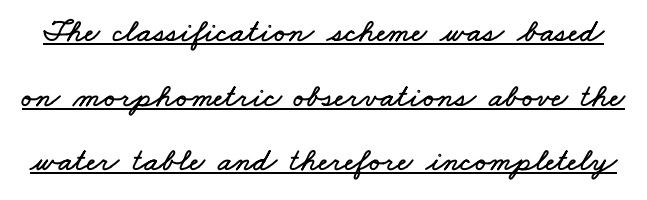
In terms of letterspacing, this is plain default setting. A baseline rule has been typeset under these characters. The leading is generous, giving the passage an open texture. Varying glyph widths throughout — classic text-font behaviour.
